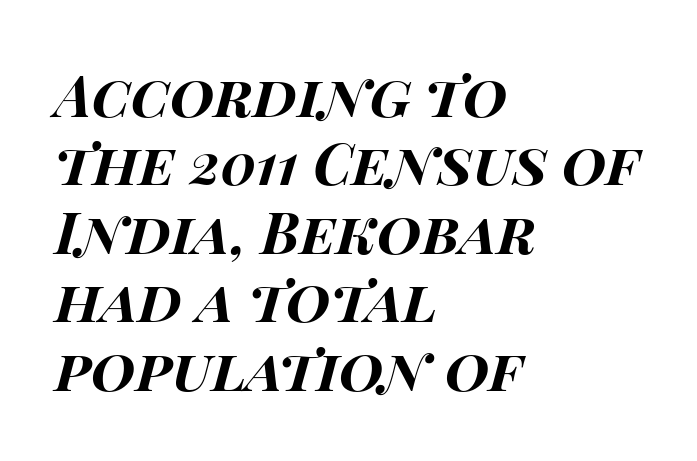
Q: Is the text bold? A: Yes.
Q: Is the text italic (slanted)? A: Yes, it leans right by about 14 degrees.
Q: Is the text underlined? A: No.
Q: How is the paragraph aligned? A: Left-aligned.
Q: Is the spacing between letters normal or unusually wide? A: Normal.
Q: Width (condensed, normal, or wide)? A: Wide.
Q: Stroke contrast? A: High.
Q: x-height? A: Large.
Q: Monospaced? A: No.
